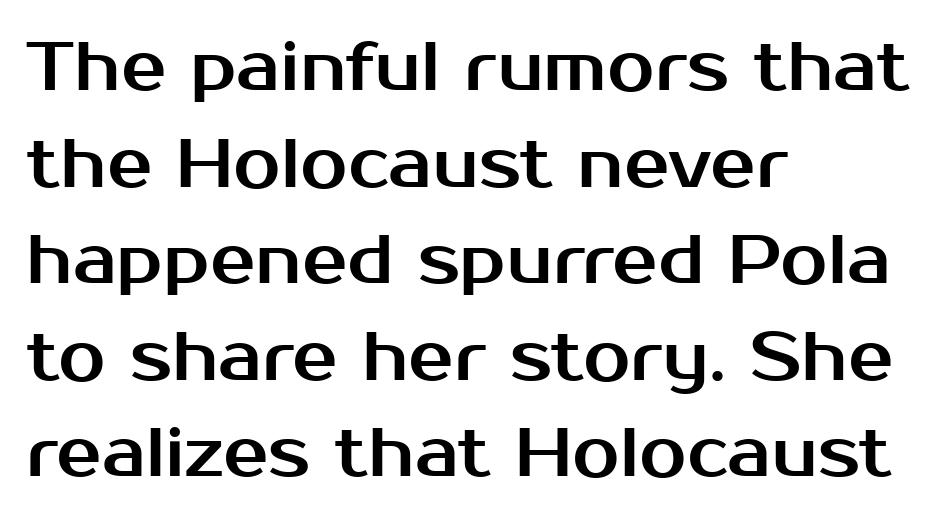
The space beneath each line is pristine and unruled. Words appear dense and cohesive because spacing is normal. Leading: standard. Nope, not italic — everything's standing straight. The glyphs in this specimen are sans serif. These lines stack with their left ends in a neat column.
